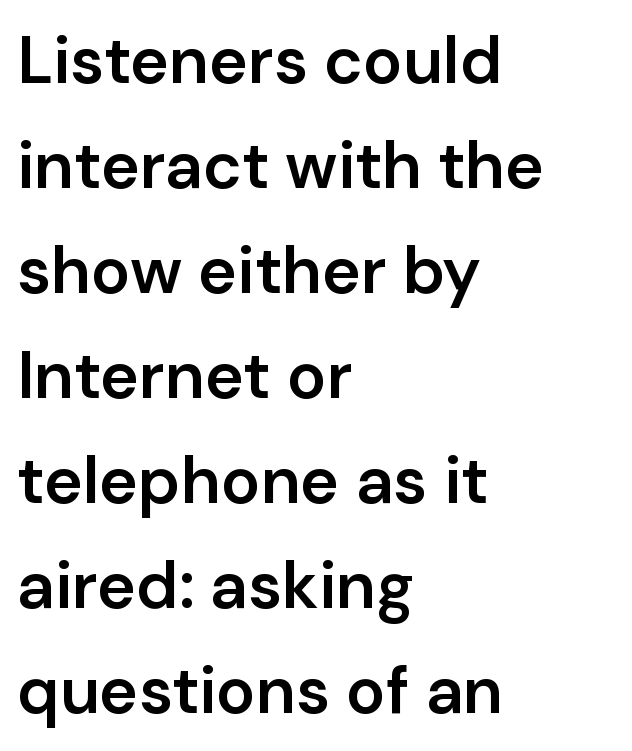
{"serif": "no", "italic": "no", "bold": "semi", "weight": "semibold", "width": "normal", "stroke_contrast": "low", "x_height": "medium", "monospaced": "no", "underline": "no", "align": "left", "line_spacing": "normal", "line_spacing_ratio": 1.59, "letter_spacing": "normal", "letter_spacing_em": 0.0, "glyph_px": 66}
